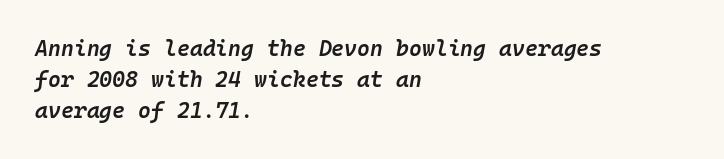
Q: Is the text bold? A: Semi-bold.
Q: Is the text italic (slanted)? A: Yes, it leans right by about 10 degrees.
Q: Is the text underlined? A: No.
Q: How is the paragraph aligned? A: Left-aligned.
Q: Is the spacing between letters normal or unusually wide? A: Normal.
Q: Is the spacing between lines tight, normal or loose? A: Normal.
